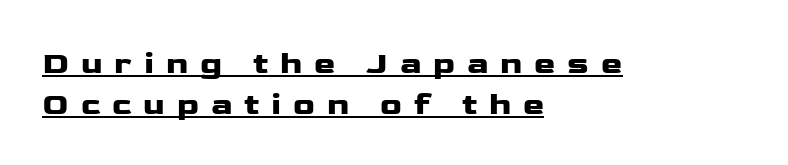
{"serif": "no", "italic": "no", "width": "wide", "stroke_contrast": "low", "x_height": "medium", "monospaced": "no", "underline": "yes", "align": "left", "line_spacing": "normal", "line_spacing_ratio": 1.29, "letter_spacing": "wide", "letter_spacing_em": 0.37, "glyph_px": 32}
